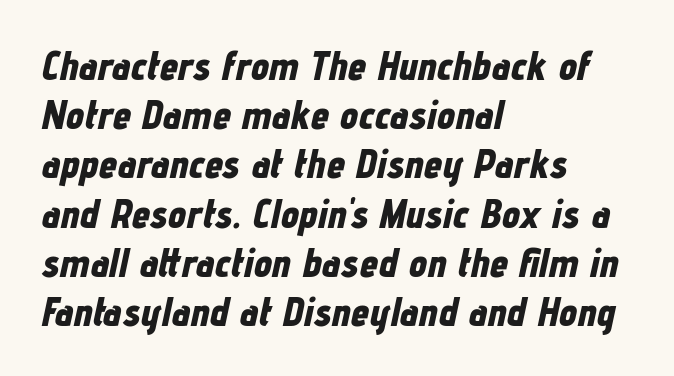
Q: Is the text bold? A: Yes.
Q: Is the text italic (slanted)? A: Yes, it leans right by about 12 degrees.
Q: Is the text underlined? A: No.
Q: How is the paragraph aligned? A: Left-aligned.
Q: Is the spacing between letters normal or unusually wide? A: Normal.
Q: Width (condensed, normal, or wide)? A: Condensed.
Q: Stroke contrast? A: Low.
Q: x-height? A: Medium.
Q: Monospaced? A: No.
